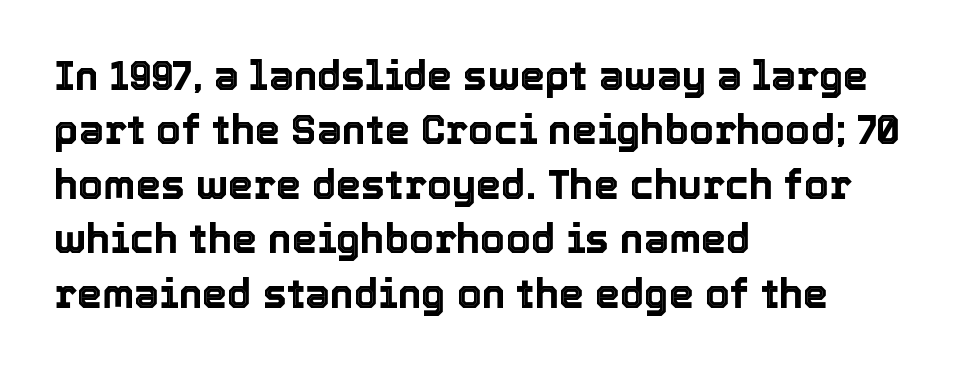
{"italic": "no", "width": "normal", "x_height": "medium", "monospaced": "no", "underline": "no", "align": "left", "line_spacing": "normal", "line_spacing_ratio": 1.36, "letter_spacing": "normal", "letter_spacing_em": 0.0, "glyph_px": 40}
